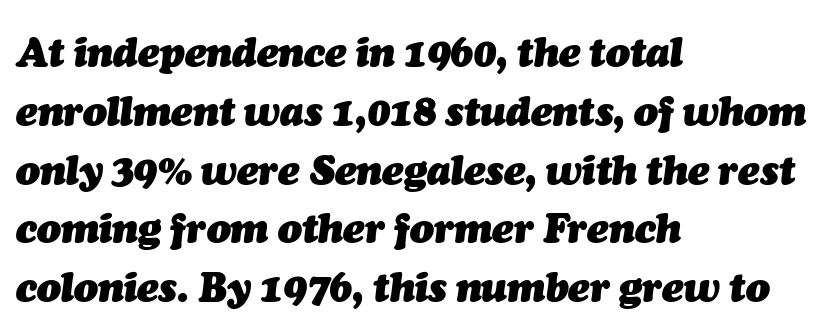
The image shows 40 px heavy type, italic (leaning right); set left-aligned, normal line spacing (1.47x), normal letter spacing, not underlined; medium stroke contrast and a medium x-height.
